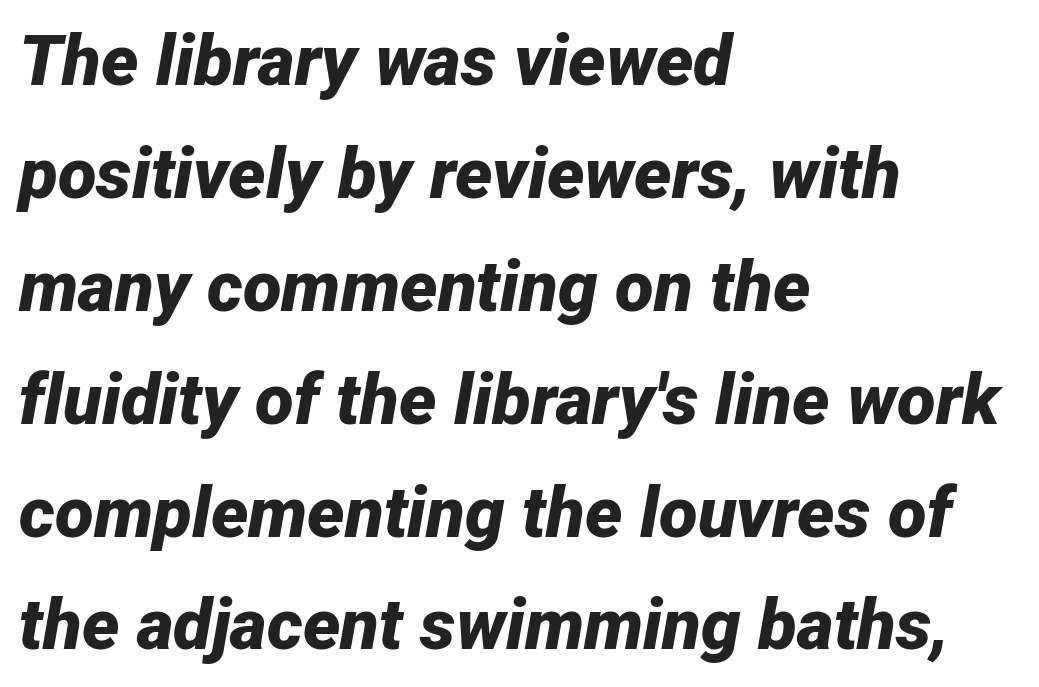
The image shows 71 px bold type, italic (leaning right); set left-aligned, normal line spacing (1.59x), normal letter spacing, not underlined; low stroke contrast and a medium x-height.
